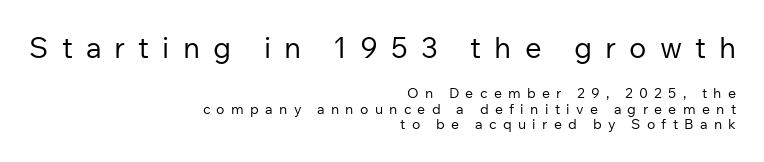
Looks like regular typesetting: each glyph gets only the width it needs. Upright lettering throughout. Honestly, there is no underline to notice here at all. Each letter's strokes conclude bluntly, with no projecting serifs. The text block is weighted toward the right margin, trailing off unevenly leftward.
